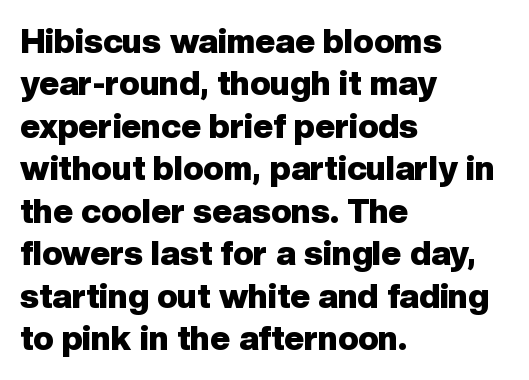
{"serif": "no", "italic": "no", "bold": "yes", "weight": "heavy", "width": "normal", "stroke_contrast": "low", "x_height": "medium", "monospaced": "no", "underline": "no", "align": "left", "line_spacing": "normal", "line_spacing_ratio": 1.25, "letter_spacing": "normal", "letter_spacing_em": 0.0, "glyph_px": 34}
